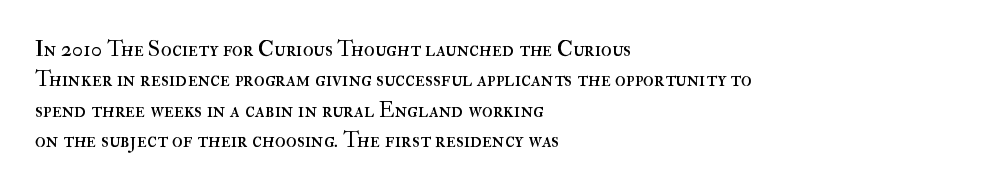
Q: Is the text bold? A: No.
Q: Is the text italic (slanted)? A: No, it is upright.
Q: Is the text underlined? A: No.
Q: How is the paragraph aligned? A: Left-aligned.
Q: Is the spacing between letters normal or unusually wide? A: Normal.
Q: Is the spacing between lines tight, normal or loose? A: Normal.
